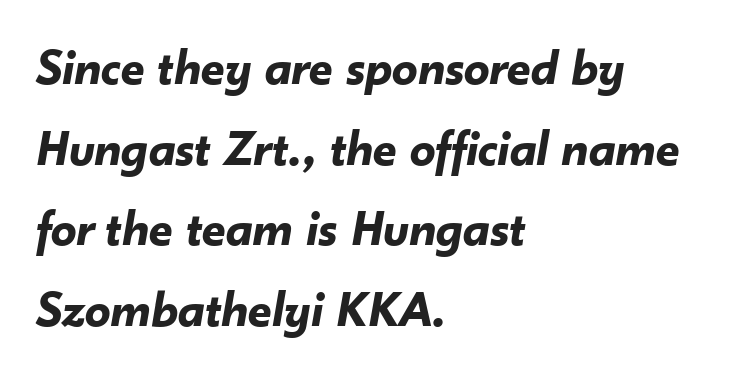
Q: Is the text bold? A: Yes.
Q: Is the text italic (slanted)? A: Yes, it leans right by about 10 degrees.
Q: Is the text underlined? A: No.
Q: How is the paragraph aligned? A: Left-aligned.
Q: Is the spacing between letters normal or unusually wide? A: Normal.
Q: Is the spacing between lines tight, normal or loose? A: Normal.
Q: Width (condensed, normal, or wide)? A: Normal.
Q: Stroke contrast? A: Low.
Q: x-height? A: Small.
Q: Monospaced? A: No.
